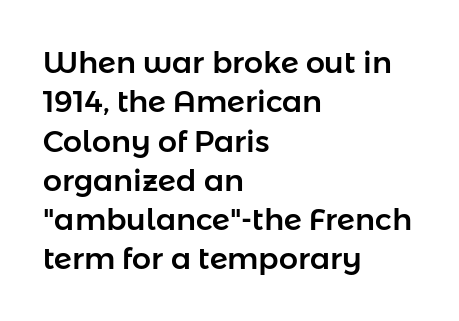
Letters rest on an invisible, unmarked baseline. Baseline-to-baseline distance is the conventional proportion of letter height. Nothing sits at the stroke ends, so this counts as sans-serif. How are the letters spaced? Ordinarily, with no added tracking.
